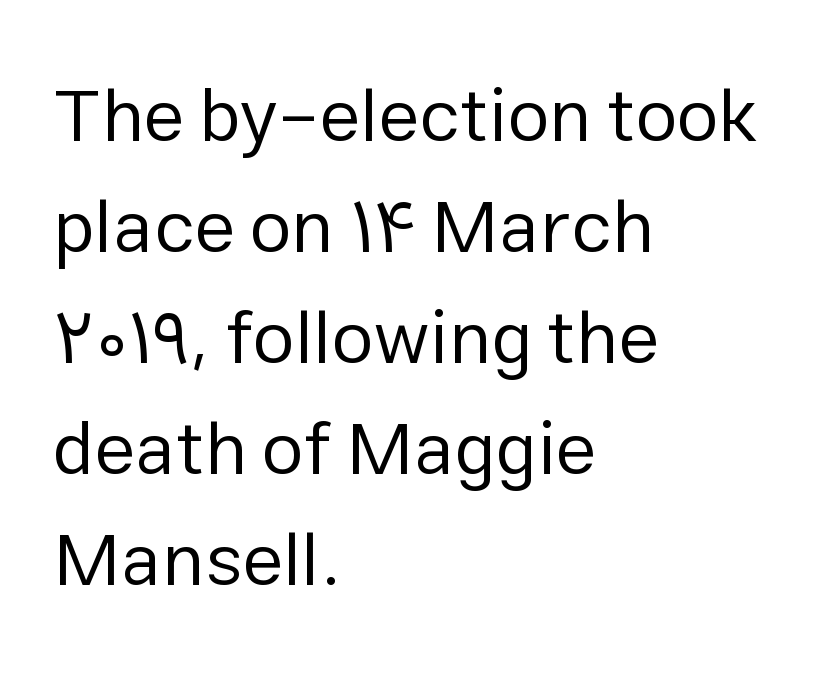
This is not heavy type; no bold has been used. Ascenders rise straight up at ninety degrees. A bare baseline throughout the passage. Spacing verdict: proportional, widths tailored to each character.
